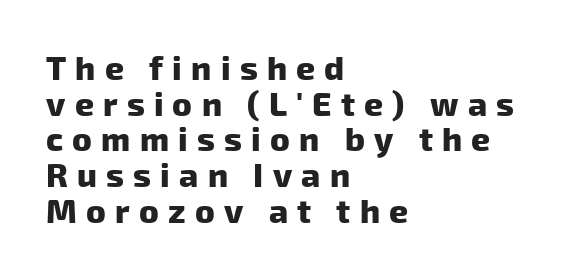
Underline: absent. Reading down the block, your eye returns to a fixed left position each line. Grotesque or geometric, the face here clearly has no serifs. Vertically, the passage feels compressed, each row crowding the next. Strong, thick strokes mark this as bold type.
